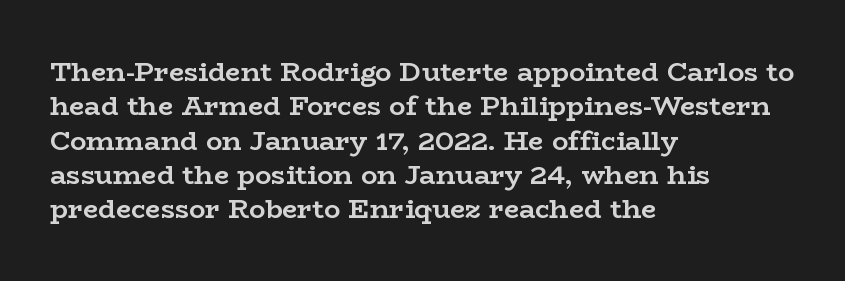
The image shows 27 px bold type, upright; set left-aligned, normal line spacing (1.27x), normal letter spacing, not underlined.
